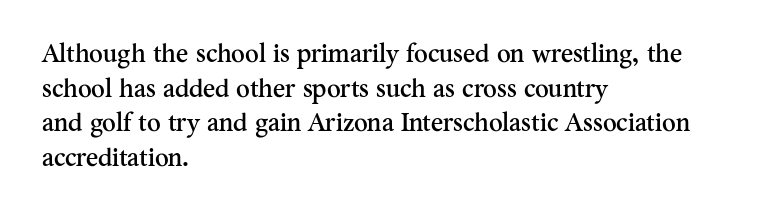
Reading down the block, your eye returns to a fixed left position each line. The line-height multiplier appears to be the usual default. Anything drawn beneath the words? Only blank space. Nope, not italic — everything's standing straight. No extra tracking has been applied to these lines.
